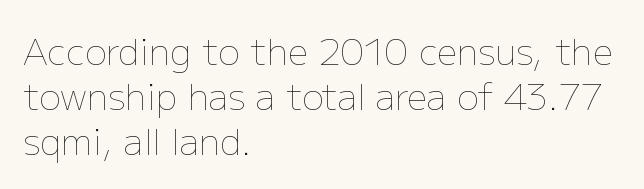
Teacher's note: observe the even left margin — that is flush-left alignment. Honestly, the letter spacing is just normal — you wouldn't notice it. The leading is moderate, giving the passage an even texture. The glyphs are unaccompanied by any horizontal stroke below them. This sample has the flowing, uneven cadence of proportional lettering.
